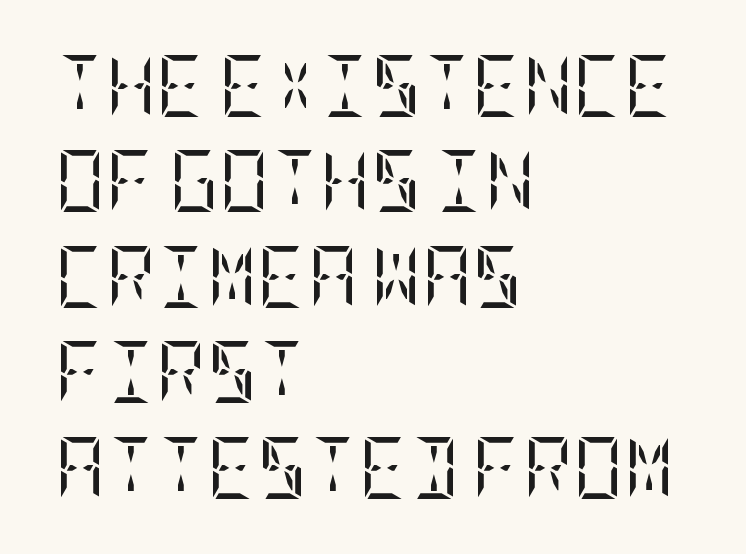
The image shows 62 px regular-weight, condensed serif type, upright; set left-aligned, normal line spacing (1.54x), normal letter spacing, not underlined; low stroke contrast and a large x-height.
